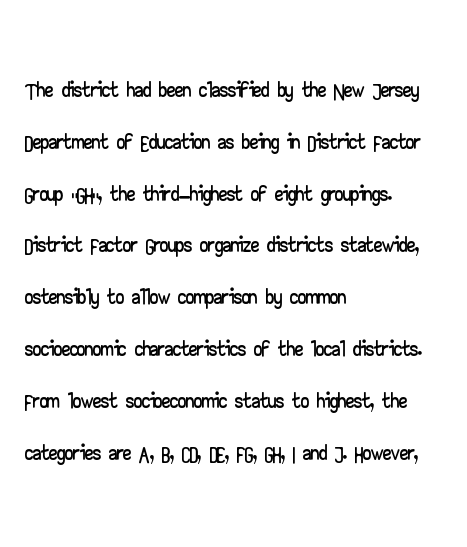
{"serif": "no", "italic": "no", "width": "wide", "stroke_contrast": "low", "x_height": "small", "monospaced": "no", "underline": "no", "align": "left", "line_spacing": "normal", "line_spacing_ratio": 1.57, "letter_spacing": "normal", "letter_spacing_em": 0.0, "glyph_px": 33}
